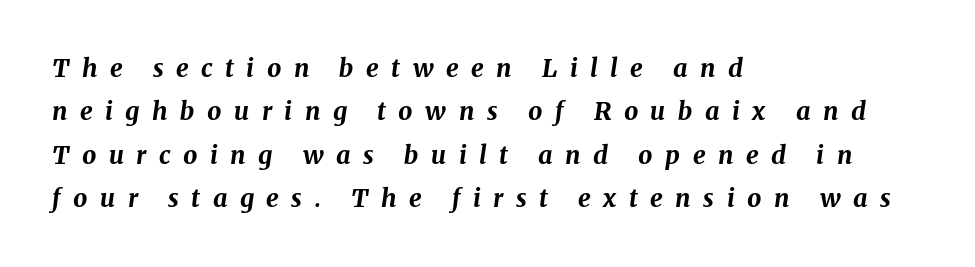
{"italic": "yes", "lean": "right", "slant_degrees": 8, "bold": "yes", "underline": "no", "align": "left", "line_spacing_ratio": 1.74, "letter_spacing": "wide", "letter_spacing_em": 0.5, "glyph_px": 25}
